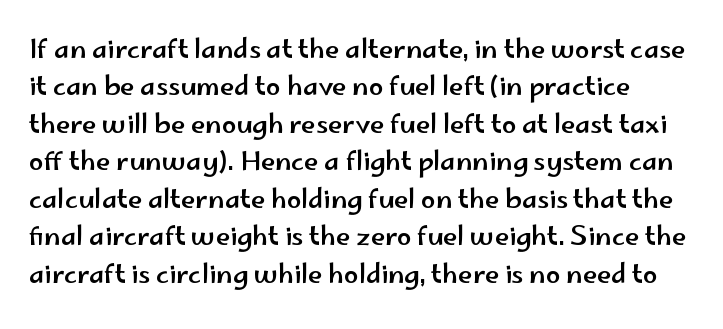
Q: Is the text italic (slanted)? A: No, it is upright.
Q: Is the text underlined? A: No.
Q: Is the spacing between letters normal or unusually wide? A: Normal.
Q: Is the spacing between lines tight, normal or loose? A: Normal.
